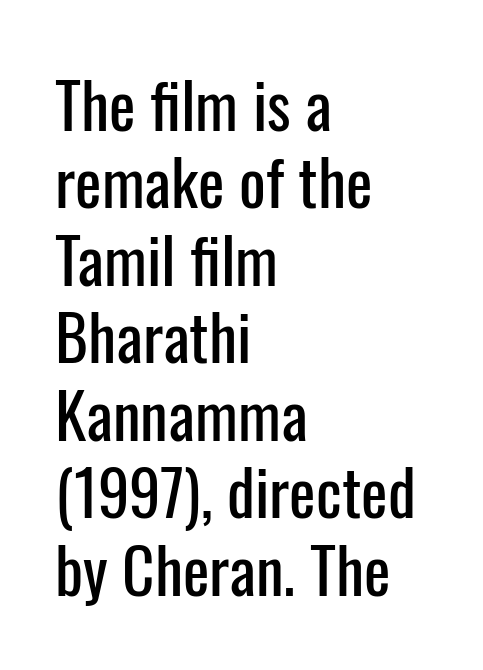
Q: Is the text italic (slanted)? A: No, it is upright.
Q: Is the typeface a serif or a sans-serif typeface? A: Sans-serif.
Q: Is the text underlined? A: No.
Q: How is the paragraph aligned? A: Left-aligned.
Q: Is the spacing between letters normal or unusually wide? A: Normal.
Q: Width (condensed, normal, or wide)? A: Condensed.
Q: Stroke contrast? A: Low.
Q: x-height? A: Medium.
Q: Monospaced? A: No.
